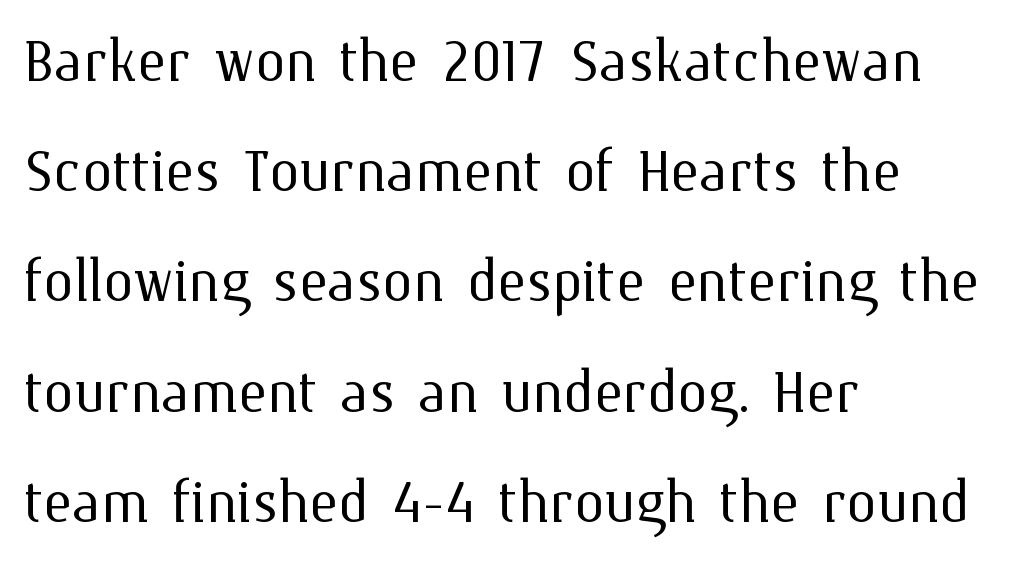
Q: Is the text bold? A: No.
Q: Is the text italic (slanted)? A: No, it is upright.
Q: Is the text underlined? A: No.
Q: How is the paragraph aligned? A: Left-aligned.
Q: Is the spacing between letters normal or unusually wide? A: Normal.
Q: Is the spacing between lines tight, normal or loose? A: Normal.
Q: Width (condensed, normal, or wide)? A: Normal.
Q: Stroke contrast? A: Medium.
Q: x-height? A: Medium.
Q: Monospaced? A: No.
